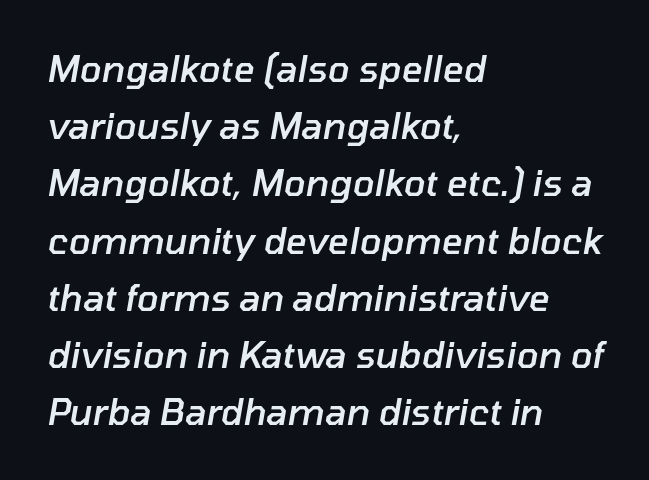
The image shows 36 px semibold type, italic (leaning right); set left-aligned, normal line spacing (1.59x), normal letter spacing, not underlined; low stroke contrast and a medium x-height.
